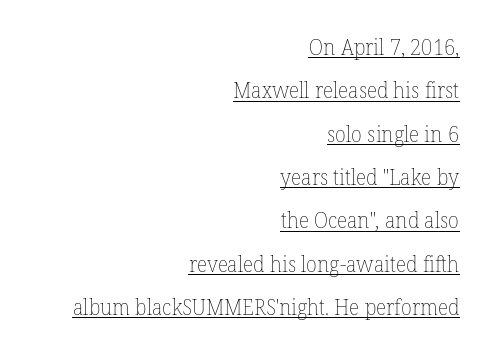
{"italic": "no", "bold": "no", "underline": "yes", "align": "right", "line_spacing": "loose", "line_spacing_ratio": 1.97, "letter_spacing": "normal", "letter_spacing_em": 0.0, "glyph_px": 22}
